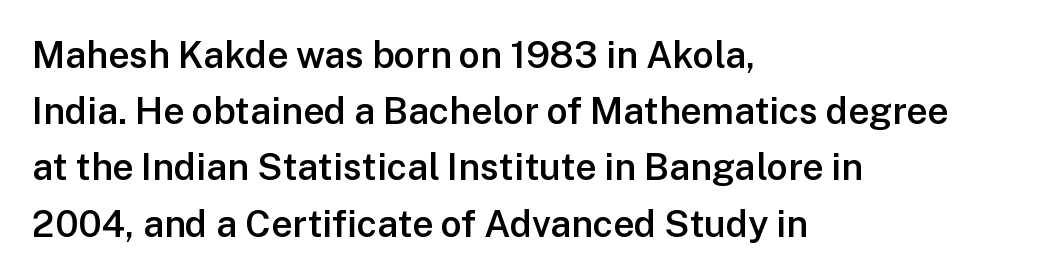
{"serif": "no", "italic": "no", "bold": "semi", "weight": "semibold", "width": "normal", "stroke_contrast": "low", "x_height": "medium", "monospaced": "no", "underline": "no", "align": "left", "line_spacing": "normal", "line_spacing_ratio": 1.52, "letter_spacing": "normal", "letter_spacing_em": 0.0, "glyph_px": 37}
